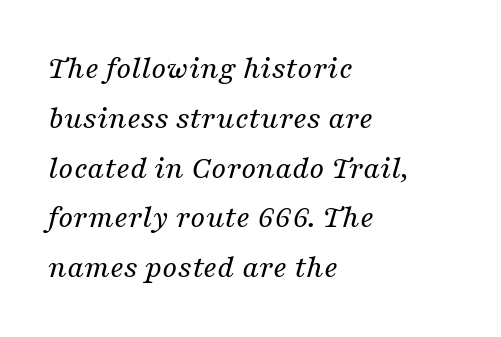
This sample uses a serif face. Plain, unruled lines of type. In CSS terms this would be text-align: left. The passage shown is not bold in any degree. Each new line begins a customary step beneath the previous one. The text carries the slant typical of an italic or oblique font.
